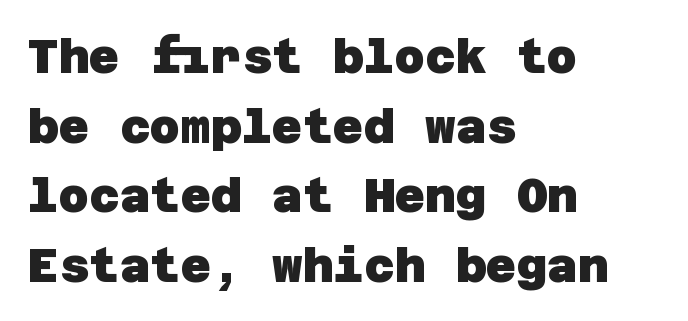
{"serif": "no", "bold": "yes", "weight": "heavy", "width": "normal", "stroke_contrast": "low", "x_height": "large", "underline": "no", "align": "left", "line_spacing": "normal", "line_spacing_ratio": 1.48, "letter_spacing": "normal", "letter_spacing_em": 0.0, "glyph_px": 47}
